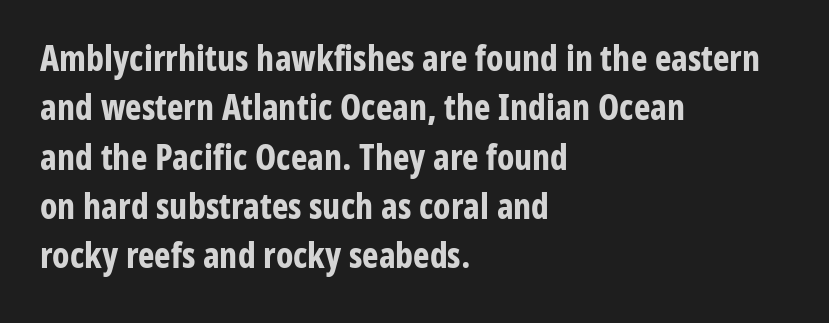
The image shows 35 px bold, condensed sans-serif type, upright; set left-aligned, normal line spacing (1.41x), normal letter spacing, not underlined; low stroke contrast and a medium x-height.
